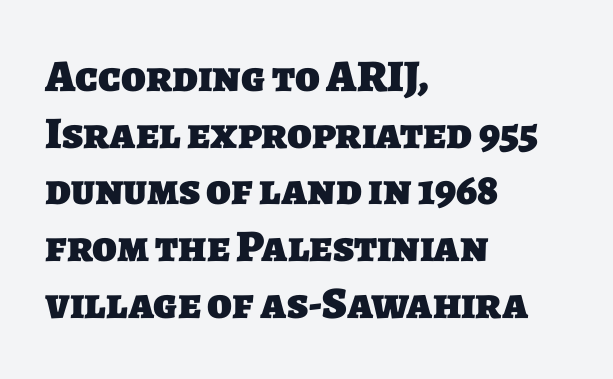
Words appear dense and cohesive because spacing is normal. Look at the bottom of the vertical strokes: they stop flat, with no serifs. The text block is weighted toward the left margin, trailing off unevenly rightward. Type without underlining. A normal amount of white space separates one row of letters from the next.
